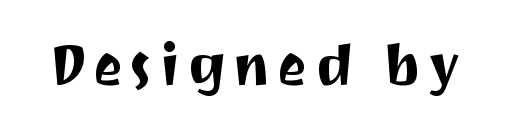
Do the characters align in a grid? No, the font is proportional. A bare baseline throughout the passage. A typesetter would label this face a sans. Tall strokes in this sample are plumb rather than angled.
